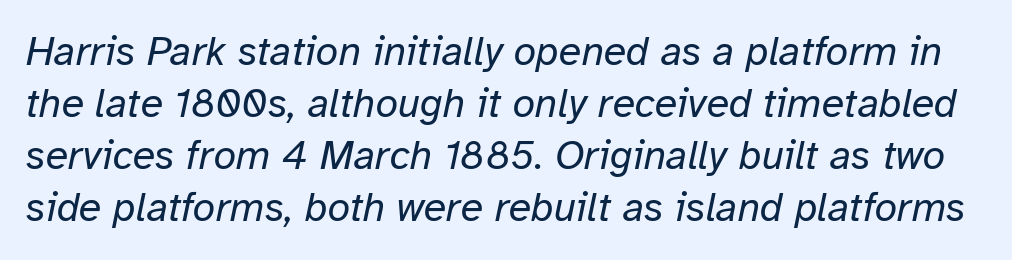
Honestly, the letter spacing is just normal — you wouldn't notice it. Notice how the stems are inclined rather than vertical — that's the hallmark of italics. Check under the words: just untouched page. The lines sit at an ordinary, default distance from one another. The weight tops out at a normal text grade. The letters advance in unequal steps, a hallmark of proportional type.
